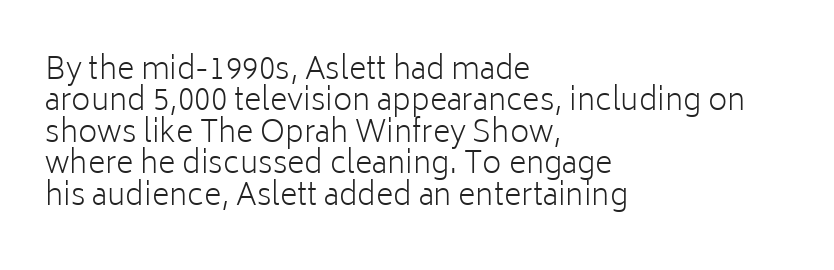
Leading: reduced. Underline: absent. Is the block centered? No — it sits flush against the left margin. Is this a fixed-width face? No — the glyphs have proportional, varying widths. Look at the tracking — it's just the regular setting, nothing added.
